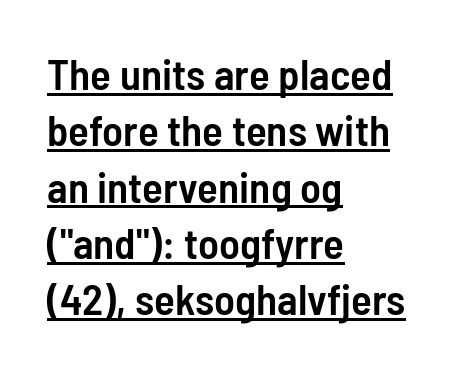
Set as a demibold, roughly 600 on the weight scale. These lines are composed in type without serifs. The horizontal fit of the characters is conventional and even. The sample's only ornament is a line tracing under the words. Normally led — the rows are evenly, conventionally spaced.
